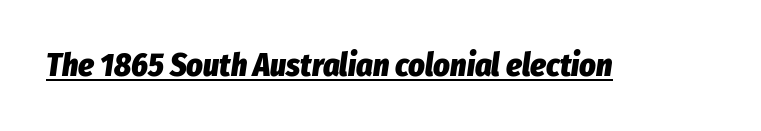
{"italic": "yes", "lean": "right", "slant_degrees": 8, "bold": "yes", "weight": "heavy", "width": "condensed", "stroke_contrast": "low", "x_height": "medium", "monospaced": "no", "underline": "yes", "letter_spacing": "normal", "letter_spacing_em": 0.0, "glyph_px": 32}
